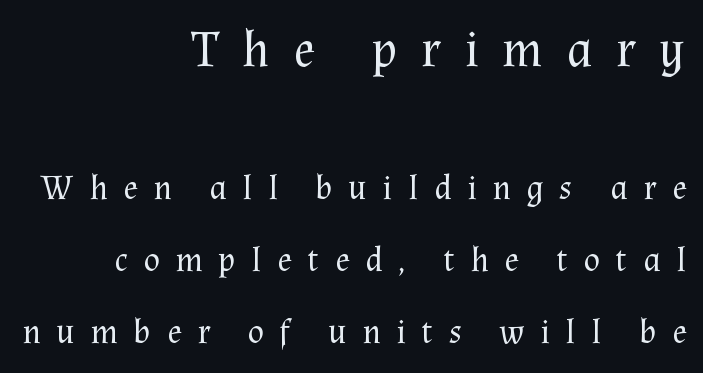
A typesetter would call this proportional, since set widths differ per character. In terms of posture, this sample is upright. The cut favours lightness, reaching ordinary text weight at its darkest.
